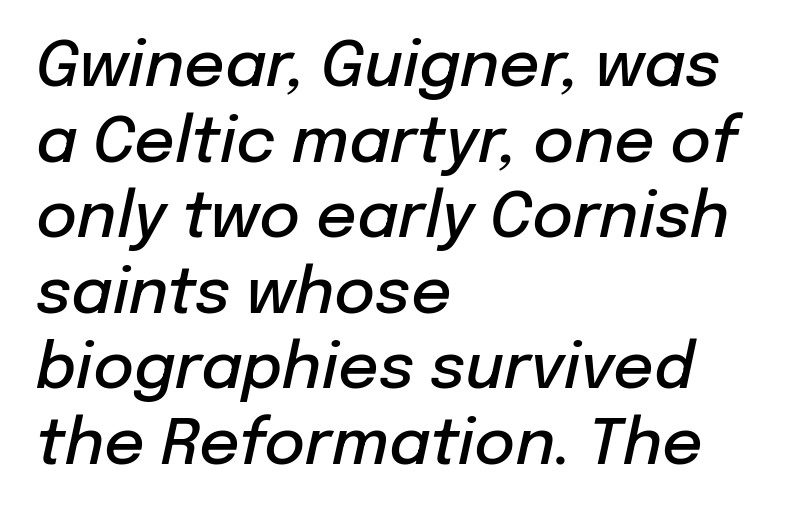
{"italic": "yes", "lean": "right", "slant_degrees": 12, "bold": "semi", "weight": "semibold", "width": "normal", "stroke_contrast": "low", "x_height": "medium", "monospaced": "no", "underline": "no", "align": "left", "line_spacing_ratio": 1.2, "letter_spacing": "normal", "letter_spacing_em": 0.0, "glyph_px": 63}
